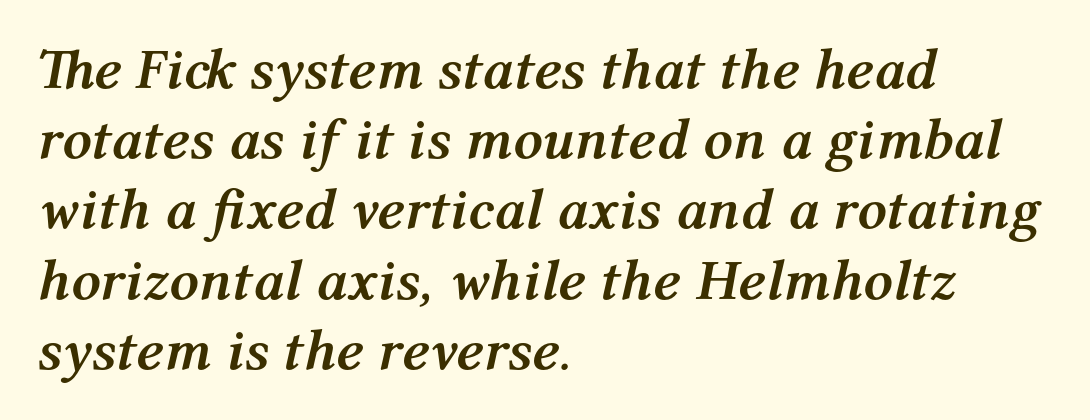
The image shows 58 px semibold type, italic (leaning right); set left-aligned, line spacing 1.21x, normal letter spacing, not underlined; medium stroke contrast and a medium x-height.
